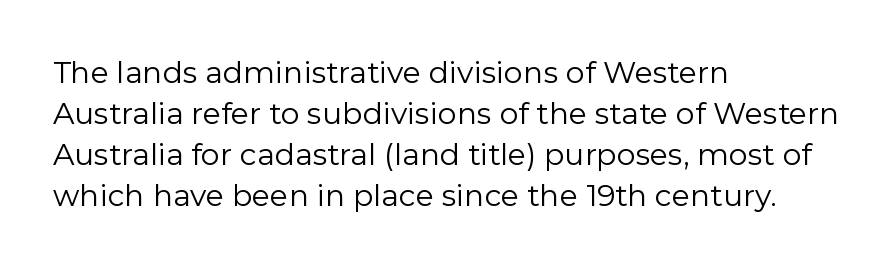
Q: Is the text bold? A: No.
Q: Is the text italic (slanted)? A: No, it is upright.
Q: Is the typeface a serif or a sans-serif typeface? A: Sans-serif.
Q: Is the text underlined? A: No.
Q: How is the paragraph aligned? A: Left-aligned.
Q: Is the spacing between letters normal or unusually wide? A: Normal.
Q: Is the spacing between lines tight, normal or loose? A: Normal.
Q: Width (condensed, normal, or wide)? A: Normal.
Q: Stroke contrast? A: Low.
Q: x-height? A: Medium.
Q: Monospaced? A: No.
